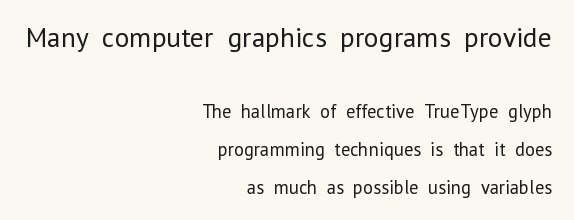
{"serif": "no", "italic": "no", "bold": "no", "weight": "regular", "width": "normal", "stroke_contrast": "low", "x_height": "medium", "monospaced": "no", "underline": "no", "align": "right", "line_spacing": "loose", "line_spacing_ratio": 2.01, "letter_spacing": "normal", "letter_spacing_em": 0.0, "larger_block": "first", "size_ratio": 1.47, "glyph_px": 28}
